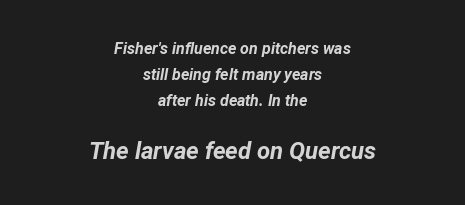
There is no visible air inserted between adjacent glyphs. Every character sits at an angle, as italics do. Does the bottom block carry the larger type? Yes, it does. How heavy is the stroke? Heavy — this is a bold. Each row of text sits above clean, open space.
